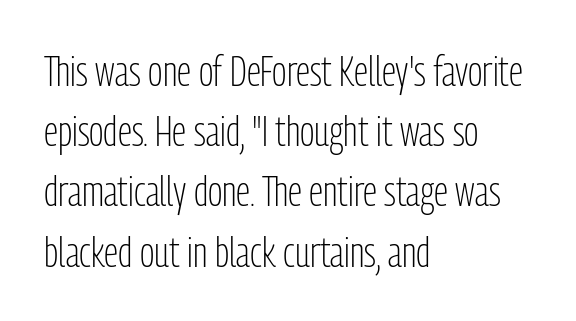
Q: Is the text bold? A: No.
Q: Is the text italic (slanted)? A: No, it is upright.
Q: Is the typeface a serif or a sans-serif typeface? A: Sans-serif.
Q: Is the text underlined? A: No.
Q: How is the paragraph aligned? A: Left-aligned.
Q: Is the spacing between letters normal or unusually wide? A: Normal.
Q: Is the spacing between lines tight, normal or loose? A: Normal.
Q: Width (condensed, normal, or wide)? A: Condensed.
Q: Stroke contrast? A: Low.
Q: x-height? A: Medium.
Q: Monospaced? A: No.
